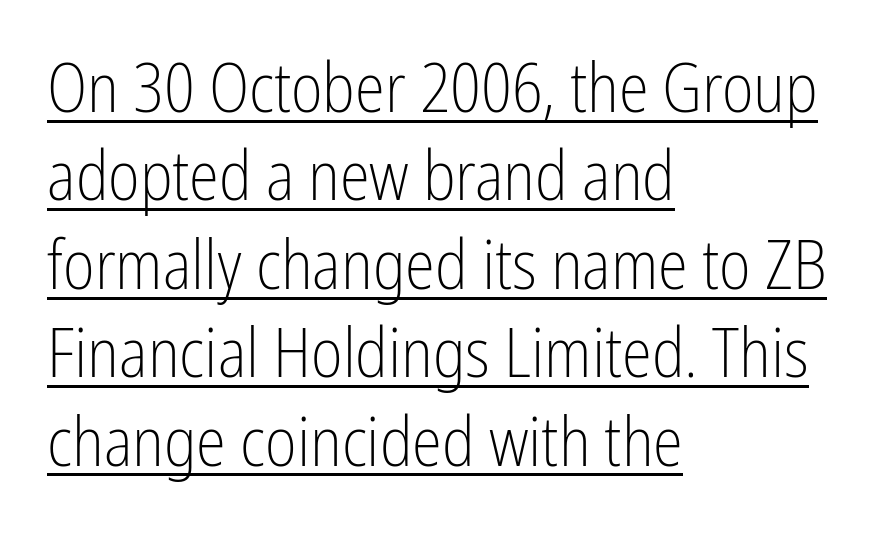
The image shows 68 px light, condensed sans-serif type, upright; set left-aligned, normal line spacing (1.3x), normal letter spacing, underlined; low stroke contrast and a medium x-height.
